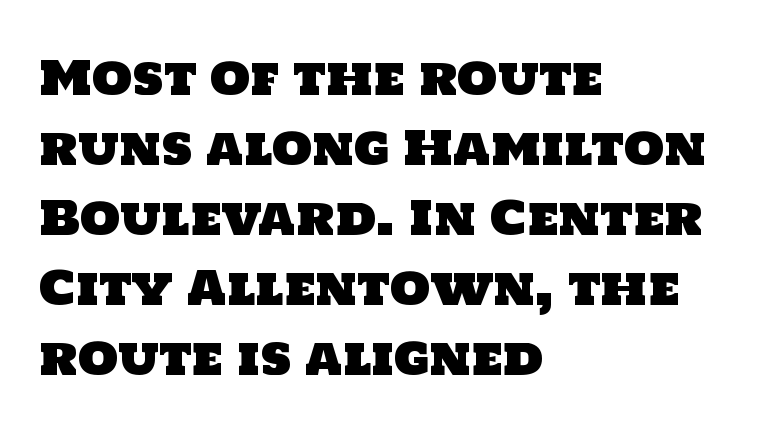
Q: Is the typeface a serif or a sans-serif typeface? A: Sans-serif.
Q: Is the text underlined? A: No.
Q: How is the paragraph aligned? A: Left-aligned.
Q: Is the spacing between letters normal or unusually wide? A: Normal.
Q: Is the spacing between lines tight, normal or loose? A: Normal.
Q: Width (condensed, normal, or wide)? A: Normal.
Q: Stroke contrast? A: Low.
Q: x-height? A: Large.
Q: Monospaced? A: No.
